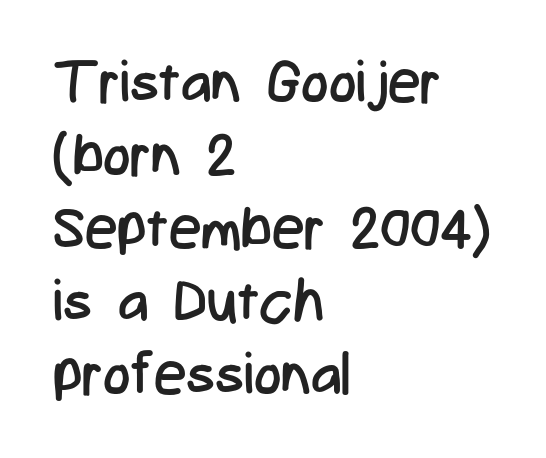
Posture: straight, roman, zero tilt. The rows are spaced the way most documents space them. Do the characters align in a grid? No, the font is proportional. The baseline area is clear. The glyphs in this specimen are sans serif. There is no visible air inserted between adjacent glyphs.
